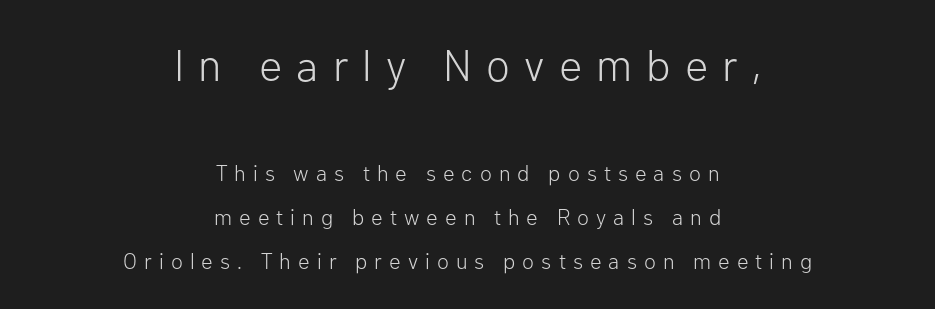
The image shows 44 px light sans-serif type, upright; set centered, loose line spacing (2.01x), unusually wide letter spacing (+0.32 em), not underlined; the first (top) block is 2.0x larger; low stroke contrast and a medium x-height.
